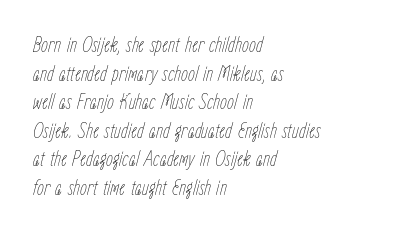
The image shows 22 px text type, italic (leaning right); set left-aligned, normal line spacing (1.3x), normal letter spacing, not underlined.
